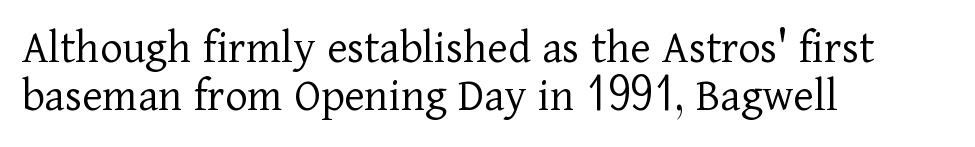
In terms of posture, this sample is upright. Tracking here is standard; glyphs follow each other at the usual distance. Font category for this specimen: serif. A typesetter would call this leading minimal, almost set solid. Any mark beneath the type? The region is blank.
